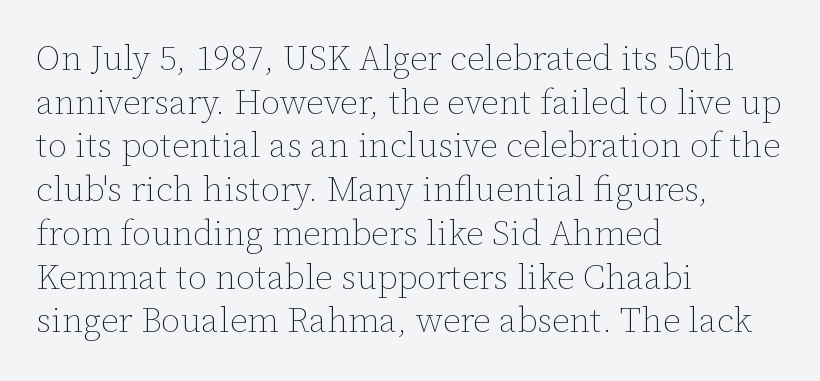
Q: Is the text bold? A: No.
Q: Is the text italic (slanted)? A: No, it is upright.
Q: Is the text underlined? A: No.
Q: How is the paragraph aligned? A: Left-aligned.
Q: Is the spacing between letters normal or unusually wide? A: Normal.
Q: Is the spacing between lines tight, normal or loose? A: Normal.
Q: Width (condensed, normal, or wide)? A: Normal.
Q: Stroke contrast? A: Low.
Q: x-height? A: Medium.
Q: Monospaced? A: No.
